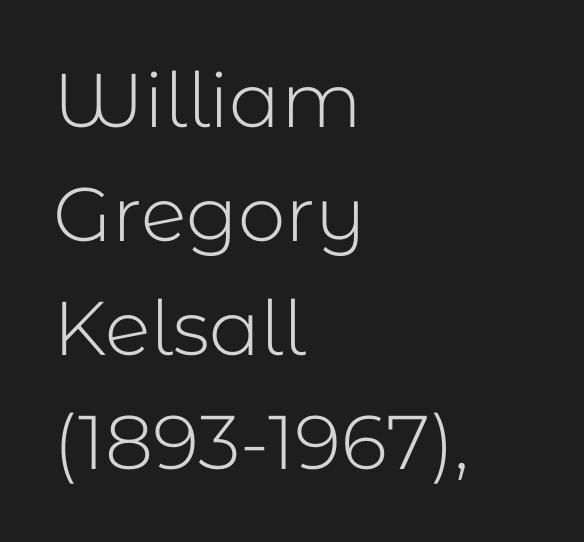
The image shows 76 px light sans-serif type, upright; set left-aligned, normal line spacing (1.5x), normal letter spacing, not underlined; low stroke contrast and a medium x-height.
